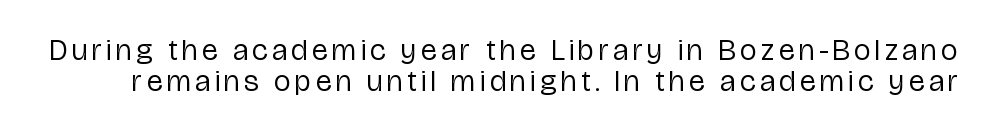
Q: Is the text bold? A: No.
Q: Is the text italic (slanted)? A: No, it is upright.
Q: Is the typeface a serif or a sans-serif typeface? A: Sans-serif.
Q: Is the text underlined? A: No.
Q: Is the spacing between lines tight, normal or loose? A: Tight.
Q: Width (condensed, normal, or wide)? A: Condensed.
Q: Stroke contrast? A: Low.
Q: x-height? A: Medium.
Q: Monospaced? A: No.
